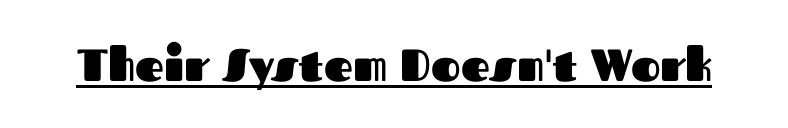
Q: Is the text bold? A: Yes.
Q: Is the text italic (slanted)? A: No, it is upright.
Q: Is the typeface a serif or a sans-serif typeface? A: Sans-serif.
Q: Is the text underlined? A: Yes.
Q: Is the spacing between letters normal or unusually wide? A: Normal.
Q: Width (condensed, normal, or wide)? A: Normal.
Q: Stroke contrast? A: Medium.
Q: x-height? A: Medium.
Q: Monospaced? A: No.
